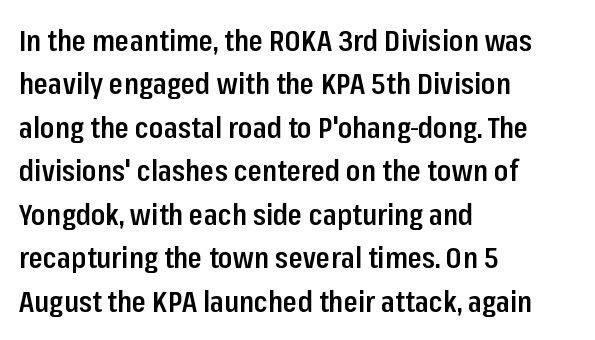
Q: Is the text bold? A: Semi-bold.
Q: Is the text italic (slanted)? A: No, it is upright.
Q: Is the typeface a serif or a sans-serif typeface? A: Sans-serif.
Q: Is the text underlined? A: No.
Q: How is the paragraph aligned? A: Left-aligned.
Q: Is the spacing between letters normal or unusually wide? A: Normal.
Q: Is the spacing between lines tight, normal or loose? A: Normal.
Q: Width (condensed, normal, or wide)? A: Condensed.
Q: Stroke contrast? A: Low.
Q: x-height? A: Medium.
Q: Monospaced? A: No.
